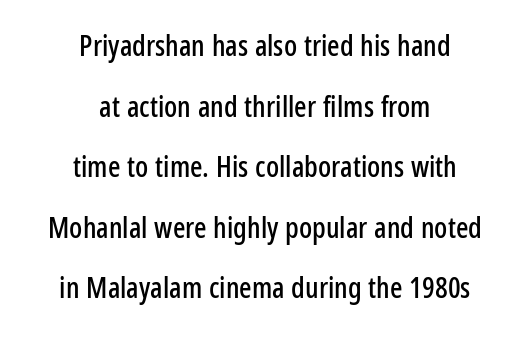
Q: Is the text italic (slanted)? A: No, it is upright.
Q: Is the typeface a serif or a sans-serif typeface? A: Sans-serif.
Q: Is the text underlined? A: No.
Q: How is the paragraph aligned? A: Centered.
Q: Is the spacing between letters normal or unusually wide? A: Normal.
Q: Is the spacing between lines tight, normal or loose? A: Loose.
Q: Width (condensed, normal, or wide)? A: Condensed.
Q: Stroke contrast? A: Low.
Q: x-height? A: Medium.
Q: Monospaced? A: No.
